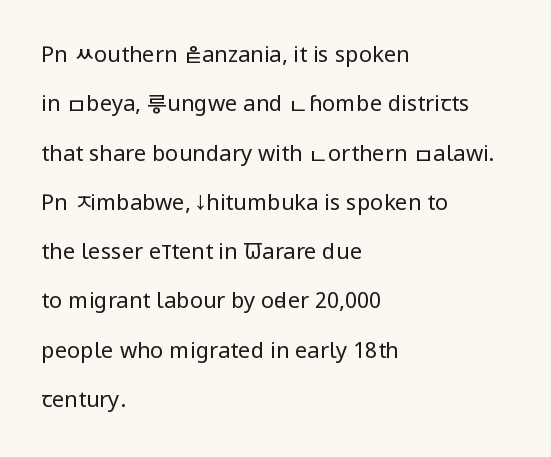
{"italic": "no", "bold": "no", "underline": "no", "align": "left", "line_spacing": "loose", "line_spacing_ratio": 2.24, "letter_spacing": "normal", "letter_spacing_em": 0.0, "glyph_px": 22}
